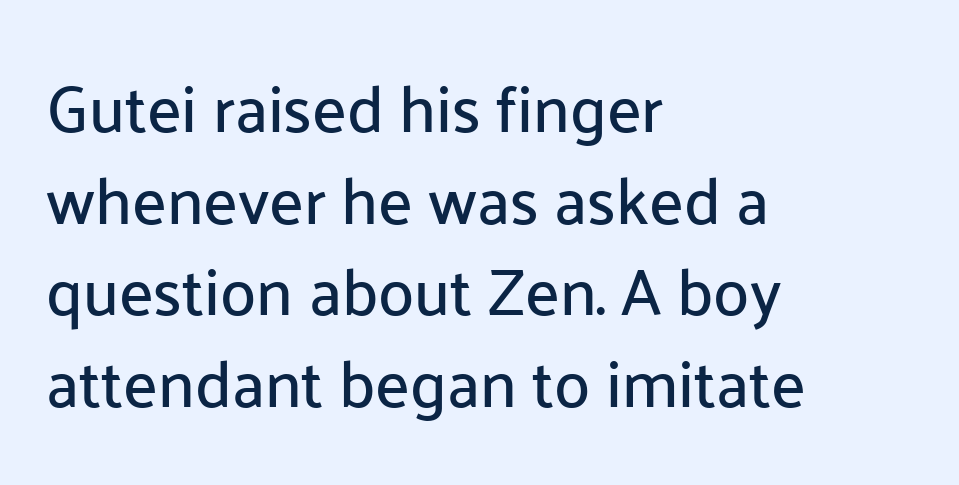
One-word summary of the alignment: left. Leading matches the norm, producing a regular column. Plain, unruled lines of type. A typesetter would label this face a sans.
